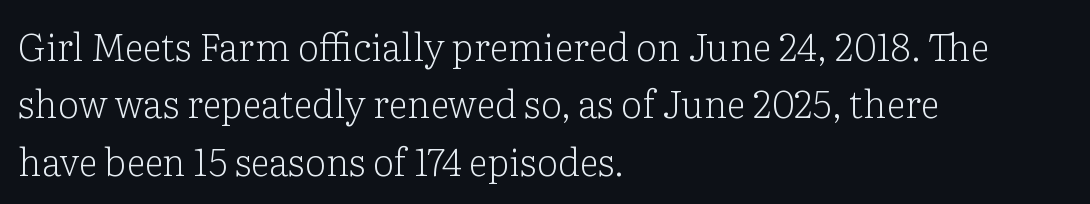
Tracking value appears to be zero — textbook default spacing. Stroke thickness stays within the range of a standard reading face or lighter. A student would call this left alignment; a typographer would say flush left, rag right. This is roman type, the default non-slanted kind. The baseline area is clear.
